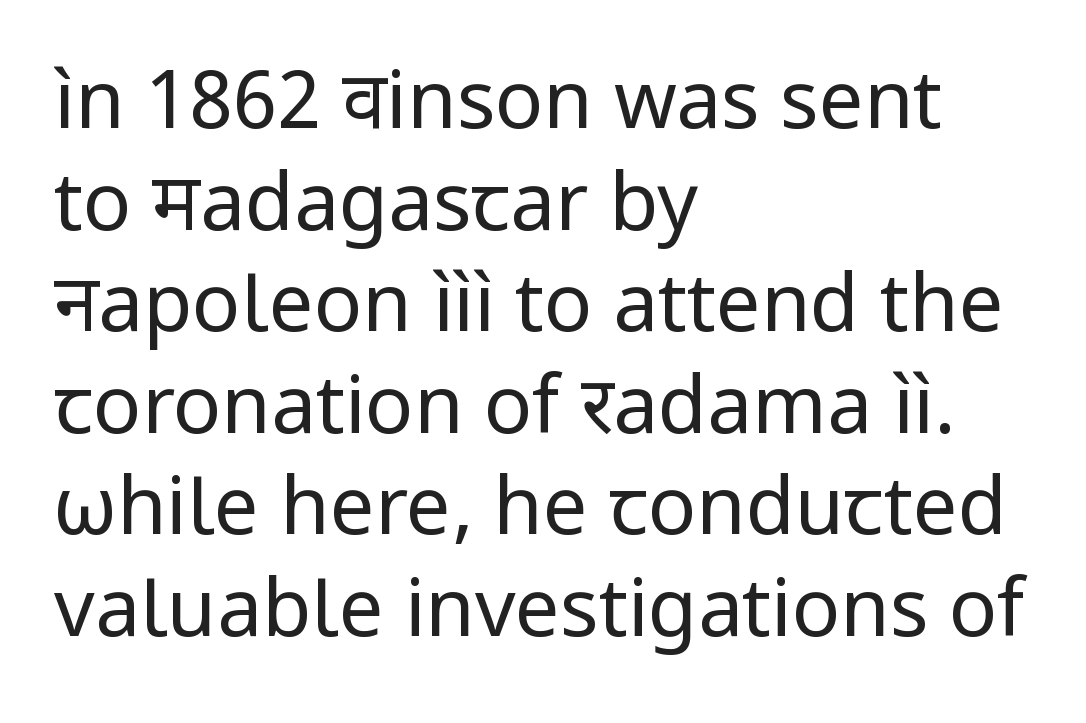
{"serif": "no", "italic": "no", "bold": "no", "weight": "regular", "width": "normal", "stroke_contrast": "low", "x_height": "medium", "monospaced": "no", "underline": "no", "align": "left", "line_spacing": "normal", "line_spacing_ratio": 1.27, "letter_spacing": "normal", "letter_spacing_em": 0.0, "glyph_px": 80}
